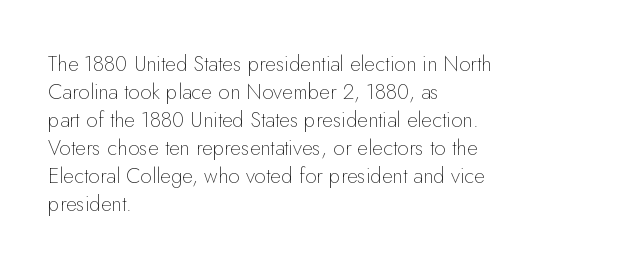
{"italic": "no", "bold": "no", "underline": "no", "align": "left", "line_spacing": "normal", "line_spacing_ratio": 1.33, "letter_spacing": "normal", "letter_spacing_em": 0.0, "glyph_px": 21}
